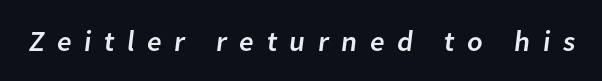
The image shows 29 px sans-serif type; set unusually wide letter spacing (+0.43 em), not underlined; low stroke contrast and a medium x-height.
